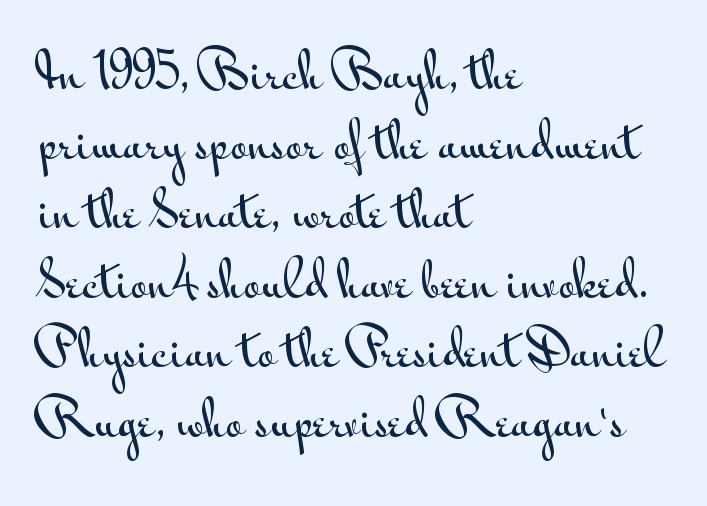
{"serif": "no", "width": "wide", "stroke_contrast": "medium", "x_height": "small", "monospaced": "no", "underline": "no", "align": "left", "line_spacing": "normal", "line_spacing_ratio": 1.48, "letter_spacing": "normal", "letter_spacing_em": 0.0, "glyph_px": 47}
